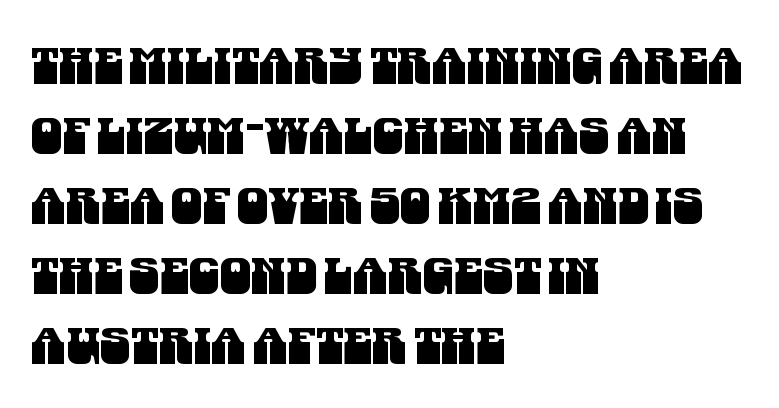
The image shows 50 px condensed sans-serif type; set left-aligned, normal line spacing (1.4x), normal letter spacing, not underlined; medium stroke contrast and a large x-height.
